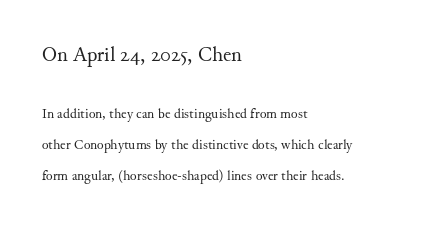
Q: Is the text bold? A: No.
Q: Is the text italic (slanted)? A: No, it is upright.
Q: Is the text underlined? A: No.
Q: How is the paragraph aligned? A: Left-aligned.
Q: Is the spacing between letters normal or unusually wide? A: Normal.
Q: Is the spacing between lines tight, normal or loose? A: Loose.
Q: Which block of text is set in a larger size, the first (top) or the second (bottom)? A: The first (top) one.
